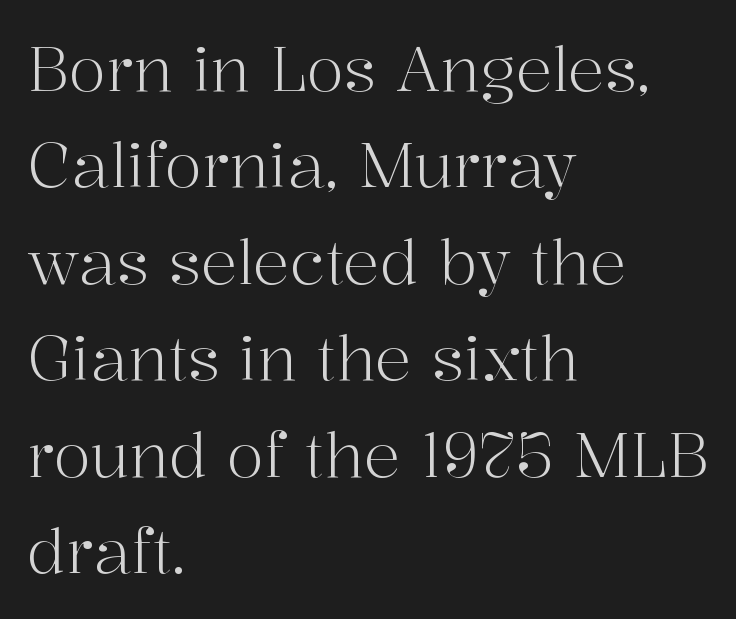
{"serif": "yes", "italic": "no", "bold": "no", "weight": "light", "width": "normal", "stroke_contrast": "high", "x_height": "medium", "monospaced": "no", "underline": "no", "align": "left", "line_spacing": "normal", "line_spacing_ratio": 1.58, "letter_spacing": "normal", "letter_spacing_em": 0.0, "glyph_px": 61}
